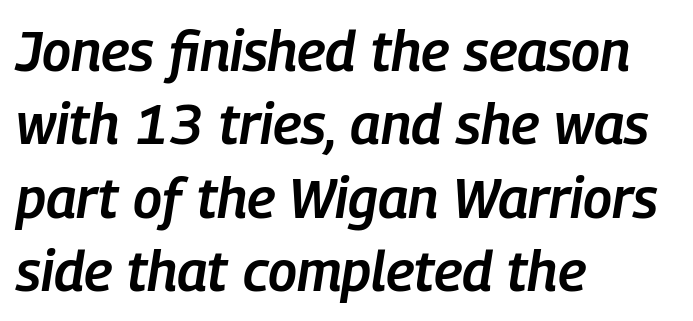
Q: Is the text bold? A: Semi-bold.
Q: Is the text italic (slanted)? A: Yes, it leans right by about 9 degrees.
Q: Is the text underlined? A: No.
Q: How is the paragraph aligned? A: Left-aligned.
Q: Is the spacing between letters normal or unusually wide? A: Normal.
Q: Is the spacing between lines tight, normal or loose? A: Normal.
Q: Width (condensed, normal, or wide)? A: Condensed.
Q: Stroke contrast? A: Low.
Q: x-height? A: Medium.
Q: Monospaced? A: No.
